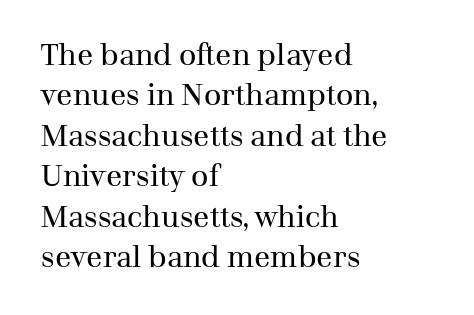
Q: Is the text bold? A: No.
Q: Is the text italic (slanted)? A: No, it is upright.
Q: Is the typeface a serif or a sans-serif typeface? A: Serif.
Q: Is the text underlined? A: No.
Q: How is the paragraph aligned? A: Left-aligned.
Q: Is the spacing between letters normal or unusually wide? A: Normal.
Q: Is the spacing between lines tight, normal or loose? A: Normal.
Q: Width (condensed, normal, or wide)? A: Normal.
Q: Stroke contrast? A: Medium.
Q: x-height? A: Medium.
Q: Monospaced? A: No.
